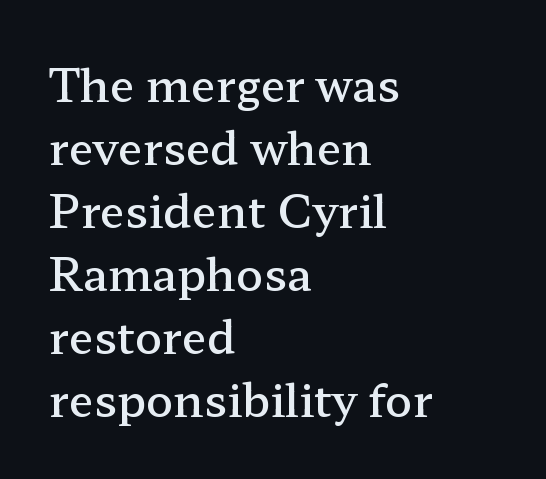
Look at the bottom of the vertical strokes: they flare into serifs here. Tracking value appears to be zero — textbook default spacing. The gap between lines stays unmarked. Vertical spacing — default. Notice the strokes are somewhat thickened but not fully heavy: this is a semibold.
